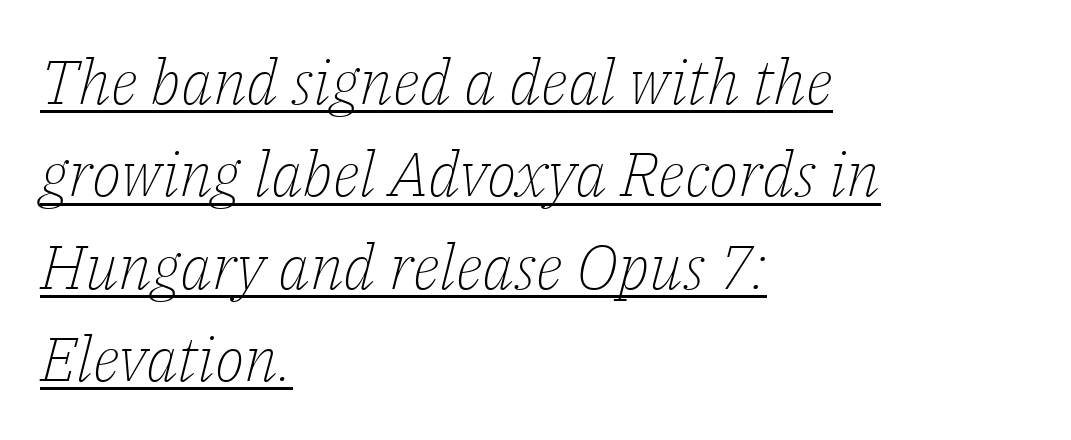
{"serif": "yes", "italic": "yes", "lean": "right", "slant_degrees": 14, "bold": "no", "weight": "light", "width": "normal", "stroke_contrast": "low", "x_height": "medium", "monospaced": "no", "underline": "yes", "align": "left", "line_spacing": "normal", "line_spacing_ratio": 1.49, "letter_spacing": "normal", "letter_spacing_em": 0.0, "glyph_px": 62}
